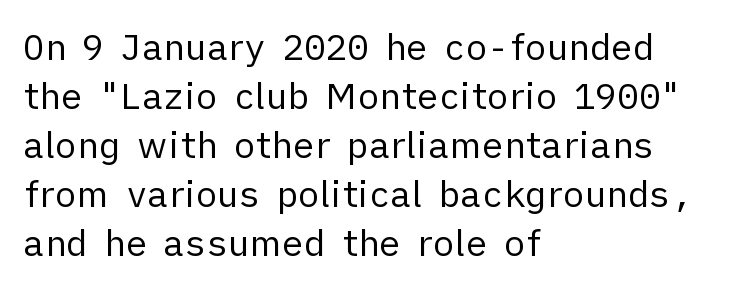
Q: Is the text bold? A: No.
Q: Is the text italic (slanted)? A: No, it is upright.
Q: Is the typeface a serif or a sans-serif typeface? A: Sans-serif.
Q: Is the text underlined? A: No.
Q: How is the paragraph aligned? A: Left-aligned.
Q: Is the spacing between letters normal or unusually wide? A: Normal.
Q: Is the spacing between lines tight, normal or loose? A: Normal.
Q: Width (condensed, normal, or wide)? A: Normal.
Q: Stroke contrast? A: Low.
Q: x-height? A: Medium.
Q: Monospaced? A: No.
